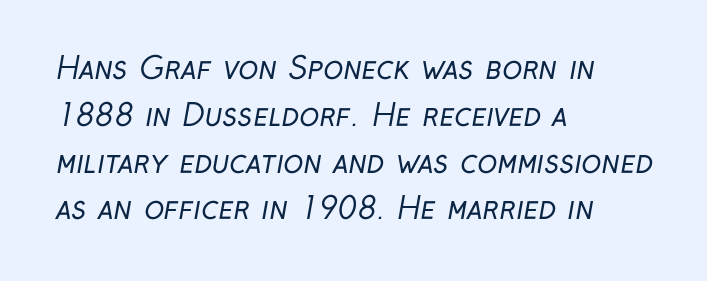
The text was rendered using a sans face with plain stroke endings. Just letters on the line, the space beneath them empty. The face looks like a standard text weight, possibly lighter. The ragged edge is on the right, which tells us the setting is flush left. Note the varied advance widths — an 'i' is clearly narrower than an 'm'.
